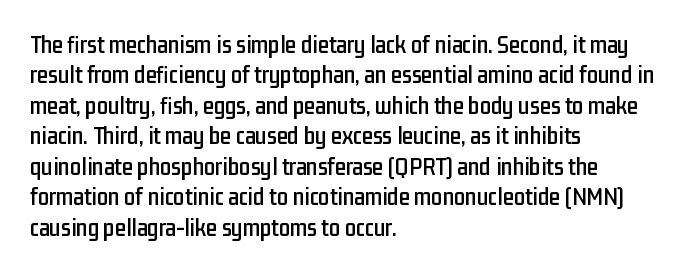
{"italic": "no", "underline": "no", "align": "left", "line_spacing_ratio": 1.22, "letter_spacing": "normal", "letter_spacing_em": 0.0, "glyph_px": 25}
